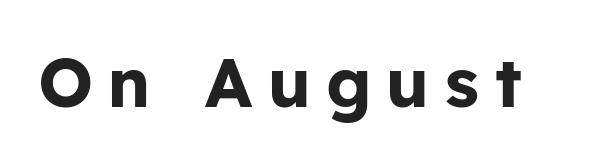
{"serif": "no", "italic": "no", "bold": "yes", "weight": "bold", "width": "normal", "stroke_contrast": "low", "x_height": "medium", "monospaced": "no", "underline": "no", "letter_spacing": "wide", "letter_spacing_em": 0.25, "glyph_px": 68}
